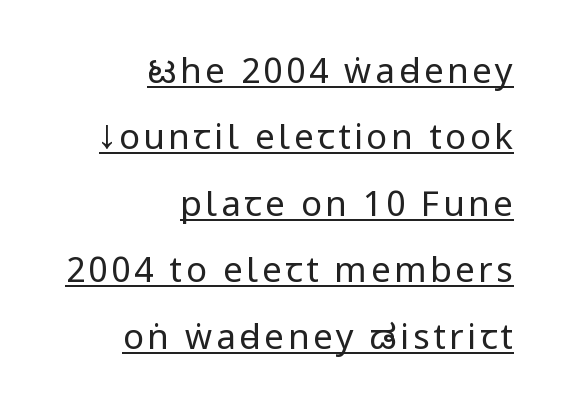
A continuous stroke trails under the words, as in a hyperlink. These lines stand farther apart than default settings would place them. Does the lettering tilt? It doesn't — this is upright. Reading down the block, your eye finds every line finishing at a fixed right position. Weight: in the light-to-regular range.
